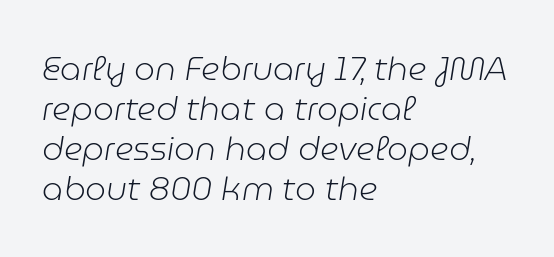
{"italic": "yes", "lean": "right", "slant_degrees": 9, "bold": "no", "weight": "light", "width": "normal", "stroke_contrast": "low", "x_height": "medium", "monospaced": "no", "underline": "no", "align": "left", "line_spacing_ratio": 1.21, "letter_spacing": "normal", "letter_spacing_em": 0.0, "glyph_px": 33}
